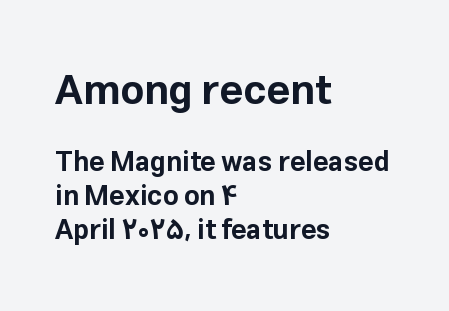
Larger block? The one above; the one below is distinctly smaller. Its strokes are broad and dark, the hallmark of bold type. Plain, unruled lines of type. Horizontal alignment here is leftward, the default for most running prose. Quick note: interline space is typical. This sample uses plain, unmodified letter spacing.
